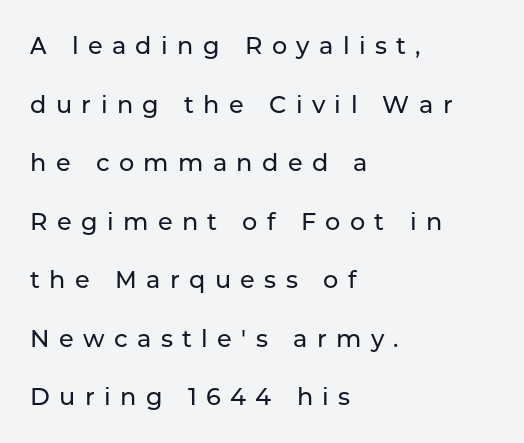
Successive baselines arrive slowly, with a big drop between each. The type is letterspaced generously, with wide tracking. Leftover space on each line is placed entirely after the last word. The axis of the letterforms is exactly vertical.
